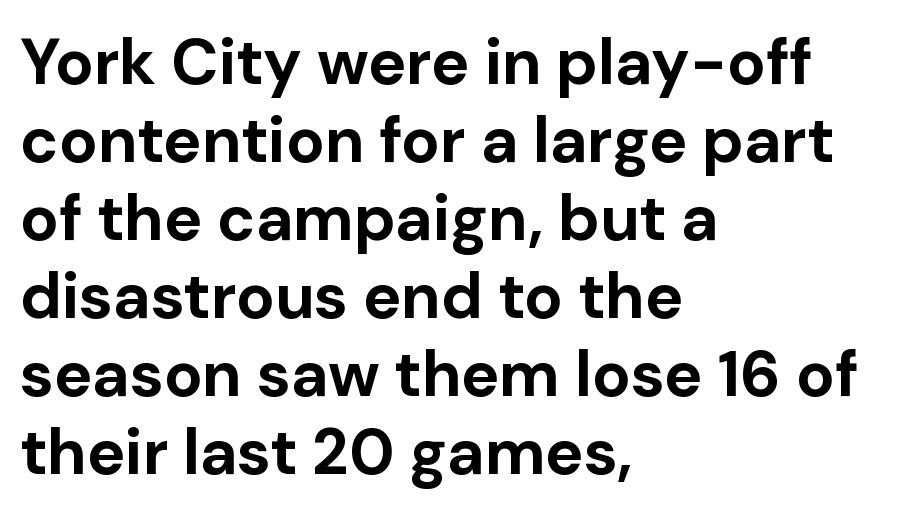
Every letter is thick-stroked: bold, no question. The face used here is proportionally spaced, like ordinary book or web type. A typesetter would call this zero additional tracking. Notice how the passage keeps a crisp vertical edge on the left only. Only glyphs here, with clear space below each row.
